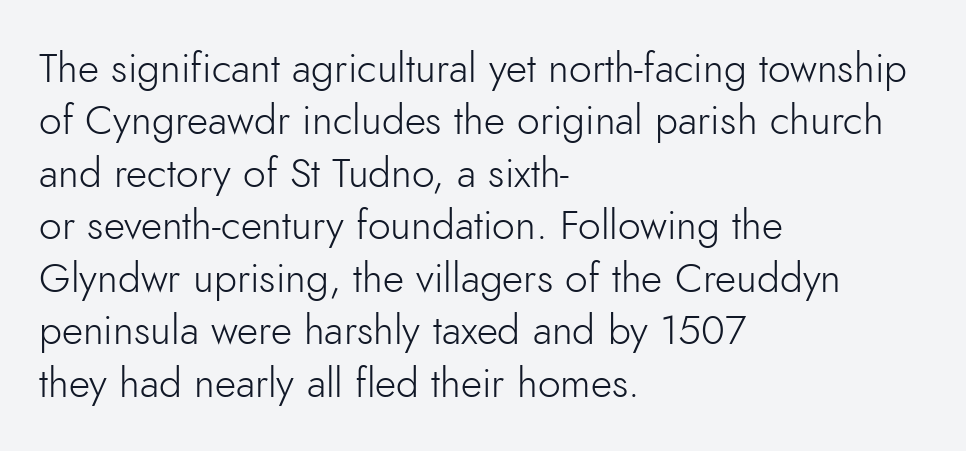
{"serif": "no", "italic": "no", "bold": "no", "weight": "light", "width": "normal", "stroke_contrast": "low", "x_height": "small", "monospaced": "no", "underline": "no", "align": "left", "line_spacing": "normal", "line_spacing_ratio": 1.28, "letter_spacing": "normal", "letter_spacing_em": 0.0, "glyph_px": 41}
